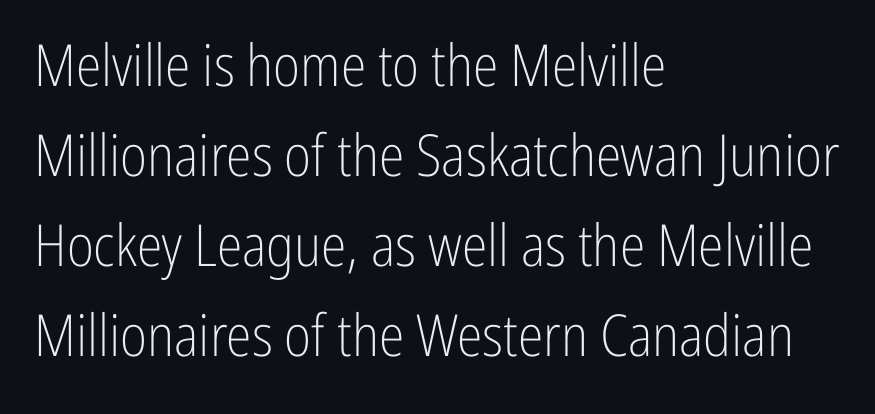
Q: Is the text bold? A: No.
Q: Is the text italic (slanted)? A: No, it is upright.
Q: Is the typeface a serif or a sans-serif typeface? A: Sans-serif.
Q: Is the text underlined? A: No.
Q: How is the paragraph aligned? A: Left-aligned.
Q: Is the spacing between letters normal or unusually wide? A: Normal.
Q: Is the spacing between lines tight, normal or loose? A: Normal.
Q: Width (condensed, normal, or wide)? A: Condensed.
Q: Stroke contrast? A: Low.
Q: x-height? A: Medium.
Q: Monospaced? A: No.
